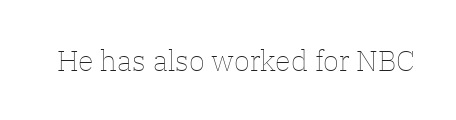
{"italic": "no", "bold": "no", "weight": "thin", "width": "normal", "stroke_contrast": "low", "x_height": "medium", "monospaced": "no", "underline": "no", "letter_spacing": "normal", "letter_spacing_em": 0.0, "glyph_px": 29}
